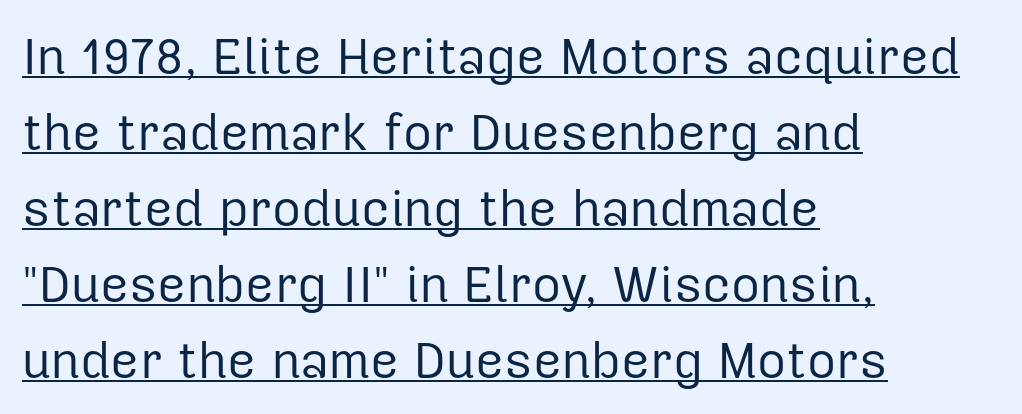
Q: Is the text bold? A: No.
Q: Is the text italic (slanted)? A: No, it is upright.
Q: Is the typeface a serif or a sans-serif typeface? A: Sans-serif.
Q: Is the text underlined? A: Yes.
Q: How is the paragraph aligned? A: Left-aligned.
Q: Is the spacing between letters normal or unusually wide? A: Normal.
Q: Is the spacing between lines tight, normal or loose? A: Normal.
Q: Width (condensed, normal, or wide)? A: Normal.
Q: Stroke contrast? A: Low.
Q: x-height? A: Medium.
Q: Monospaced? A: No.
